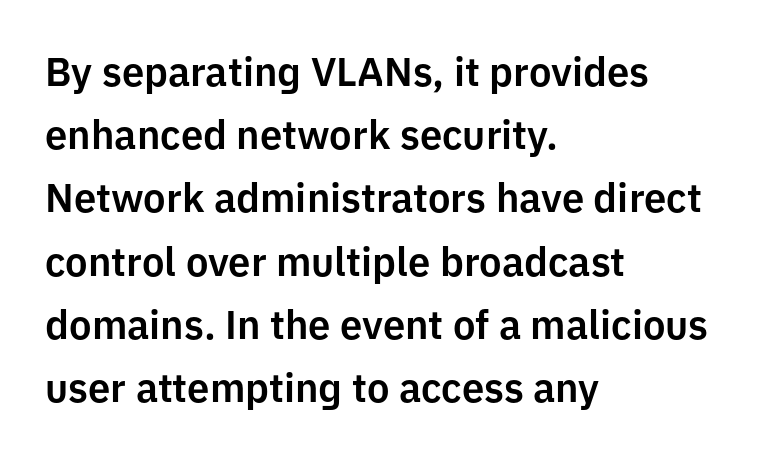
{"serif": "no", "italic": "no", "width": "normal", "stroke_contrast": "low", "x_height": "medium", "monospaced": "no", "underline": "no", "align": "left", "line_spacing": "normal", "line_spacing_ratio": 1.58, "letter_spacing": "normal", "letter_spacing_em": 0.0, "glyph_px": 40}
